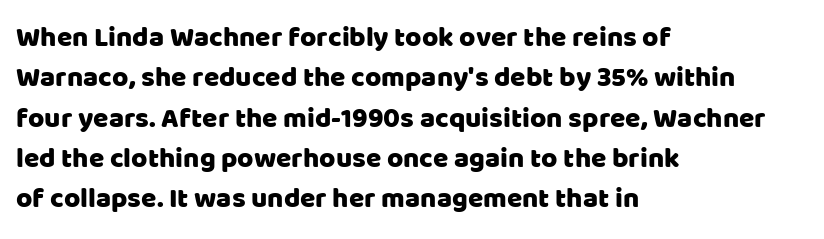
{"serif": "no", "italic": "no", "width": "normal", "stroke_contrast": "low", "x_height": "large", "monospaced": "no", "underline": "no", "align": "left", "line_spacing": "normal", "line_spacing_ratio": 1.44, "letter_spacing": "normal", "letter_spacing_em": 0.0, "glyph_px": 28}
